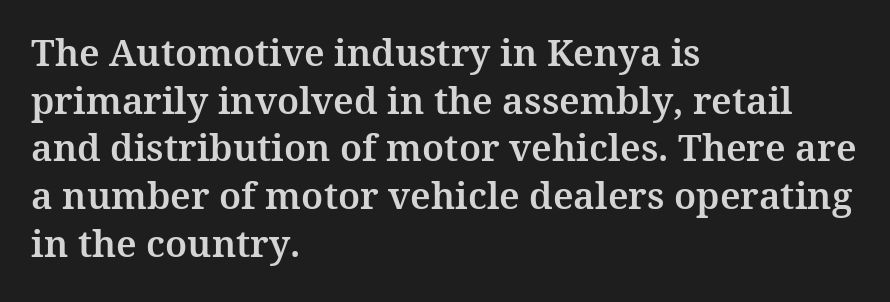
{"serif": "yes", "italic": "no", "width": "normal", "stroke_contrast": "medium", "x_height": "medium", "monospaced": "no", "underline": "no", "align": "left", "line_spacing": "normal", "line_spacing_ratio": 1.29, "letter_spacing": "normal", "letter_spacing_em": 0.0, "glyph_px": 37}
